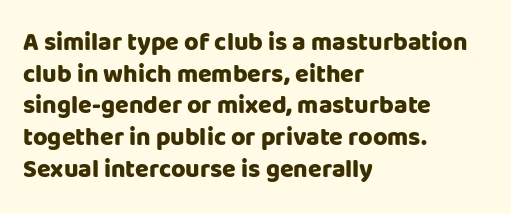
{"italic": "no", "bold": "yes", "underline": "no", "align": "left", "line_spacing": "normal", "line_spacing_ratio": 1.27, "letter_spacing": "normal", "letter_spacing_em": 0.0, "glyph_px": 25}
